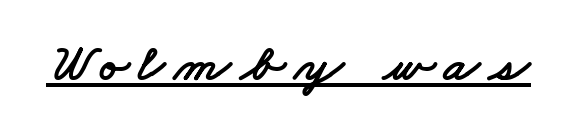
{"serif": "no", "width": "wide", "stroke_contrast": "low", "x_height": "small", "monospaced": "no", "underline": "yes", "glyph_px": 53}
